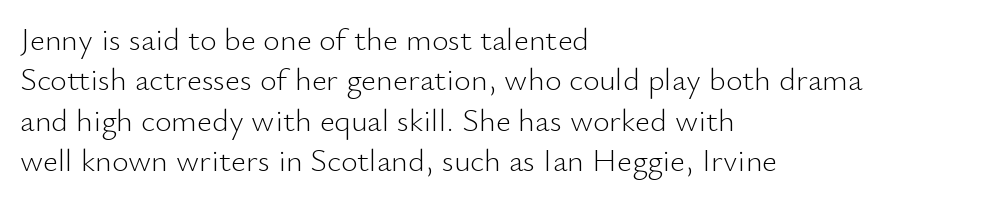
{"serif": "no", "italic": "no", "bold": "no", "weight": "light", "width": "normal", "stroke_contrast": "low", "x_height": "small", "monospaced": "no", "underline": "no", "align": "left", "line_spacing": "normal", "line_spacing_ratio": 1.26, "letter_spacing": "normal", "letter_spacing_em": 0.0, "glyph_px": 32}
